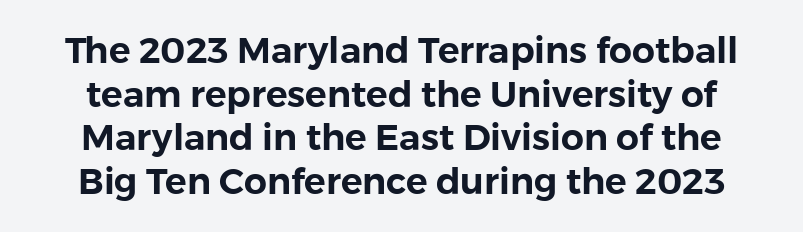
The image shows 36 px sans-serif type, upright; set line spacing 1.21x, normal letter spacing, not underlined; a medium x-height.
